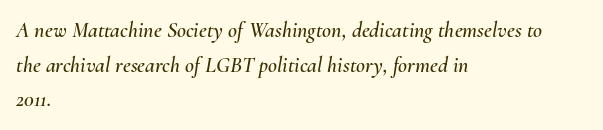
The image shows 22 px text type, italic (leaning right); set left-aligned, normal line spacing (1.57x), normal letter spacing, not underlined.
